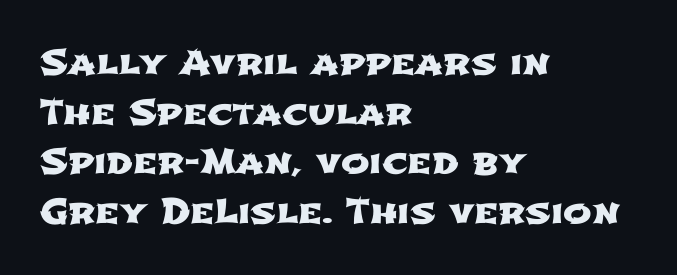
Q: Is the typeface a serif or a sans-serif typeface? A: Sans-serif.
Q: Is the text underlined? A: No.
Q: How is the paragraph aligned? A: Left-aligned.
Q: Is the spacing between letters normal or unusually wide? A: Normal.
Q: Is the spacing between lines tight, normal or loose? A: Normal.
Q: Width (condensed, normal, or wide)? A: Wide.
Q: Stroke contrast? A: Low.
Q: x-height? A: Medium.
Q: Monospaced? A: No.
